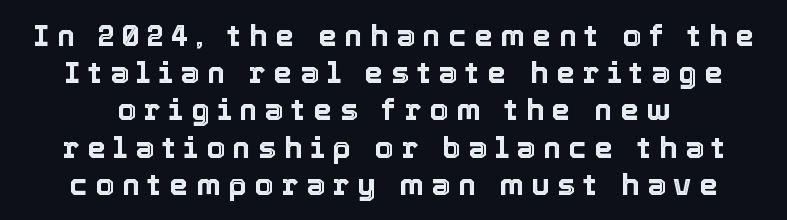
The image shows 30 px text type, upright; set line spacing 1.24x, unusually wide letter spacing (+0.26 em), not underlined; a medium x-height.
